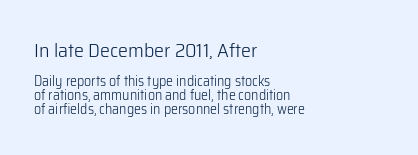
The image shows 20 px text type, upright; set left-aligned, tight line spacing (0.99x), normal letter spacing, not underlined; the first (top) block is 1.43x larger.
